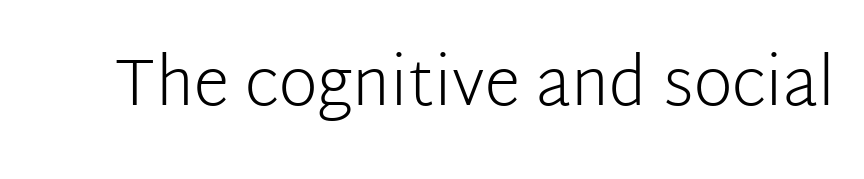
The image shows 66 px light sans-serif type, upright; set normal letter spacing, not underlined; low stroke contrast and a medium x-height.
